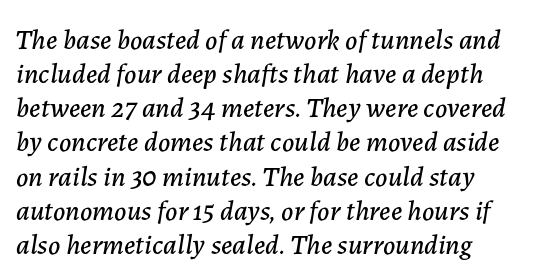
Q: Is the text italic (slanted)? A: Yes, it leans right by about 7 degrees.
Q: Is the text underlined? A: No.
Q: Is the spacing between letters normal or unusually wide? A: Normal.
Q: Width (condensed, normal, or wide)? A: Normal.
Q: Stroke contrast? A: Low.
Q: x-height? A: Medium.
Q: Monospaced? A: No.
